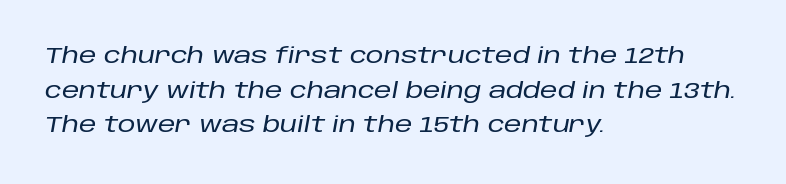
Q: Is the text italic (slanted)? A: Yes, it leans right by about 10 degrees.
Q: Is the text underlined? A: No.
Q: How is the paragraph aligned? A: Left-aligned.
Q: Is the spacing between letters normal or unusually wide? A: Normal.
Q: Is the spacing between lines tight, normal or loose? A: Normal.
